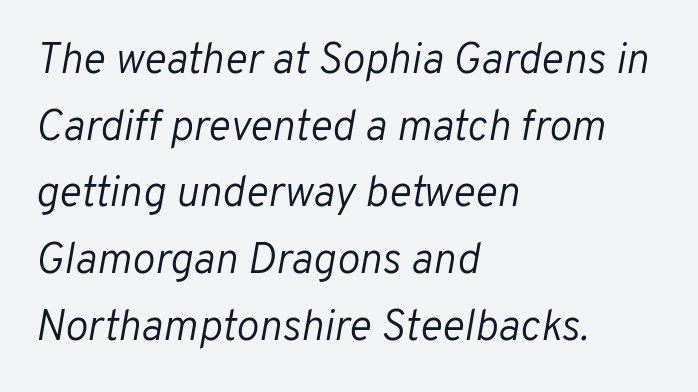
The image shows 43 px light type, italic (leaning right); set left-aligned, normal line spacing (1.55x), normal letter spacing, not underlined; low stroke contrast and a medium x-height.
